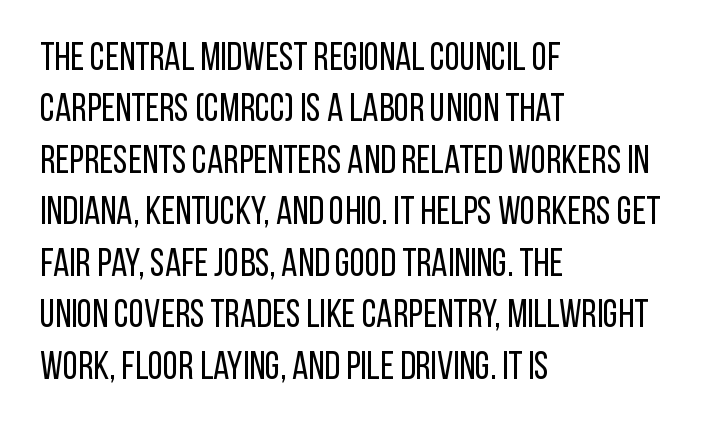
Q: Is the text bold? A: No.
Q: Is the text italic (slanted)? A: No, it is upright.
Q: Is the typeface a serif or a sans-serif typeface? A: Sans-serif.
Q: Is the text underlined? A: No.
Q: How is the paragraph aligned? A: Left-aligned.
Q: Is the spacing between letters normal or unusually wide? A: Normal.
Q: Is the spacing between lines tight, normal or loose? A: Normal.
Q: Width (condensed, normal, or wide)? A: Condensed.
Q: Stroke contrast? A: Low.
Q: x-height? A: Large.
Q: Monospaced? A: No.
